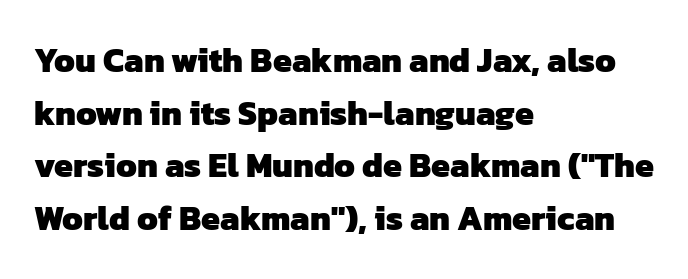
Q: Is the text bold? A: Yes.
Q: Is the typeface a serif or a sans-serif typeface? A: Sans-serif.
Q: Is the text underlined? A: No.
Q: How is the paragraph aligned? A: Left-aligned.
Q: Is the spacing between letters normal or unusually wide? A: Normal.
Q: Is the spacing between lines tight, normal or loose? A: Normal.
Q: Width (condensed, normal, or wide)? A: Normal.
Q: Stroke contrast? A: Low.
Q: x-height? A: Medium.
Q: Monospaced? A: No.
